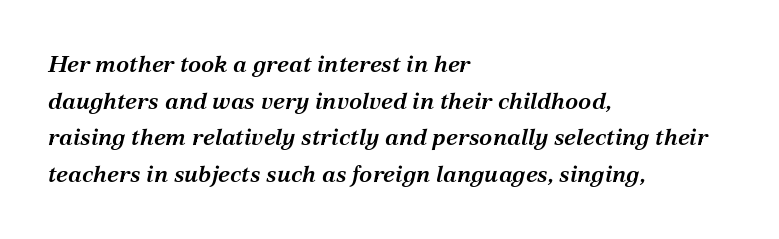
The face used here is rendered with its standard letterfit. Line beginnings align vertically; line endings do not. Compared with an ordinary text face, these strokes are moderately heavier — a semibold. Reading down the column, the eye jumps a familiar distance to each next line. The axis of the letterforms is tilted away from vertical.
